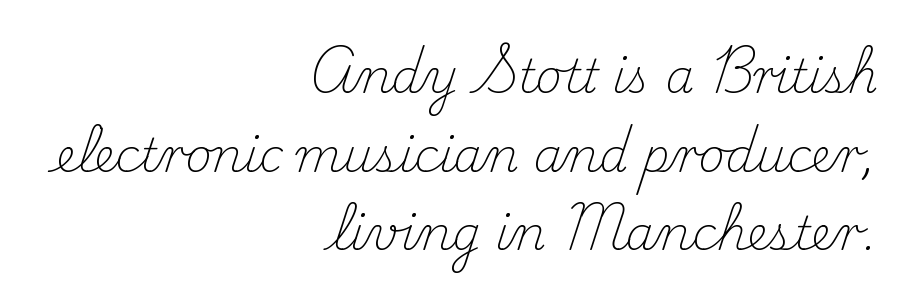
The image shows 46 px light serif type; set right-aligned, line spacing 1.71x, normal letter spacing, not underlined; medium stroke contrast and a small x-height.
